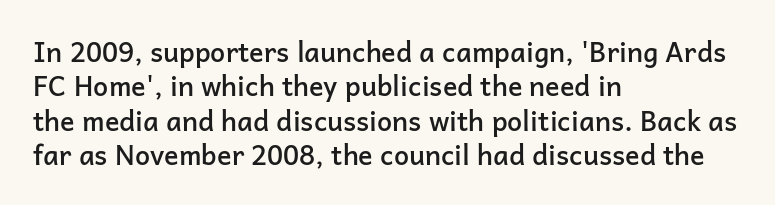
Q: Is the text bold? A: Semi-bold.
Q: Is the text italic (slanted)? A: No, it is upright.
Q: Is the text underlined? A: No.
Q: How is the paragraph aligned? A: Left-aligned.
Q: Is the spacing between letters normal or unusually wide? A: Normal.
Q: Is the spacing between lines tight, normal or loose? A: Normal.
